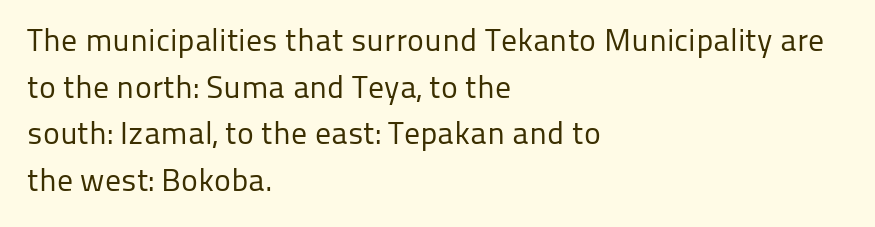
{"serif": "no", "italic": "no", "bold": "no", "weight": "regular", "width": "normal", "stroke_contrast": "low", "x_height": "medium", "monospaced": "no", "underline": "no", "align": "left", "line_spacing": "normal", "line_spacing_ratio": 1.46, "letter_spacing": "normal", "letter_spacing_em": 0.0, "glyph_px": 32}
